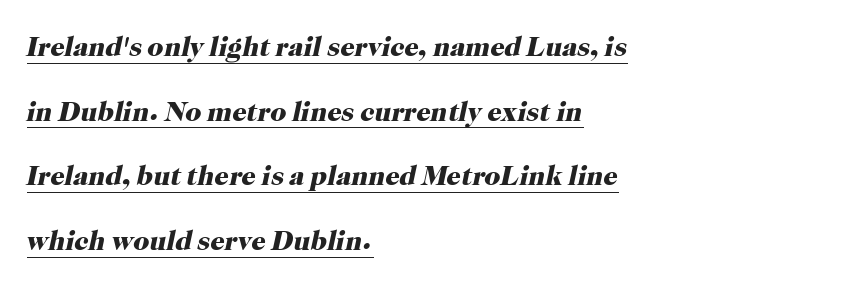
Q: Is the text bold? A: Yes.
Q: Is the text italic (slanted)? A: Yes, it leans right by about 12 degrees.
Q: Is the typeface a serif or a sans-serif typeface? A: Serif.
Q: Is the text underlined? A: Yes.
Q: How is the paragraph aligned? A: Left-aligned.
Q: Is the spacing between letters normal or unusually wide? A: Normal.
Q: Is the spacing between lines tight, normal or loose? A: Loose.
Q: Width (condensed, normal, or wide)? A: Normal.
Q: Stroke contrast? A: High.
Q: x-height? A: Medium.
Q: Monospaced? A: No.
